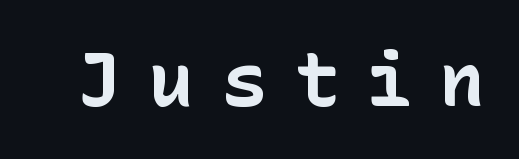
Q: Is the text bold? A: Yes.
Q: Is the text italic (slanted)? A: No, it is upright.
Q: Is the typeface a serif or a sans-serif typeface? A: Sans-serif.
Q: Is the text underlined? A: No.
Q: Is the spacing between letters normal or unusually wide? A: Unusually wide.
Q: Width (condensed, normal, or wide)? A: Normal.
Q: Stroke contrast? A: Low.
Q: x-height? A: Medium.
